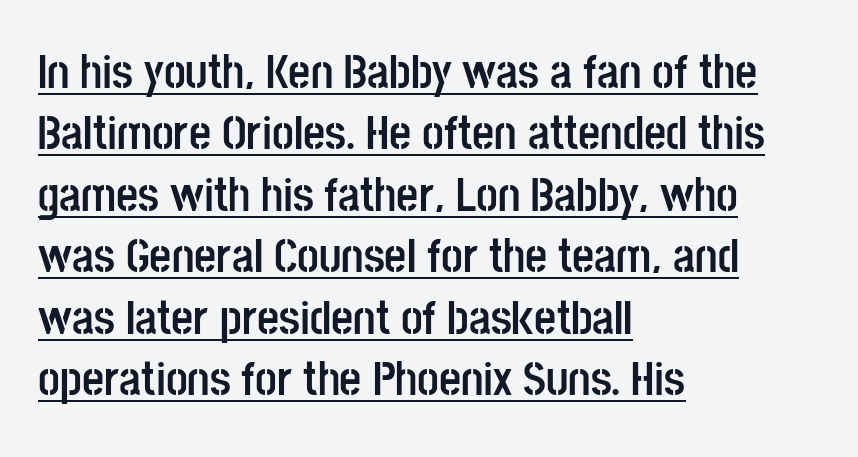
{"serif": "no", "italic": "no", "bold": "yes", "weight": "semibold", "width": "condensed", "stroke_contrast": "low", "x_height": "large", "monospaced": "no", "underline": "yes", "align": "left", "line_spacing": "normal", "line_spacing_ratio": 1.28, "letter_spacing": "normal", "letter_spacing_em": 0.0, "glyph_px": 48}
